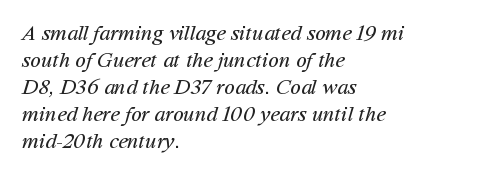
The image shows 22 px text type; set left-aligned, line spacing 1.23x, normal letter spacing, not underlined.
